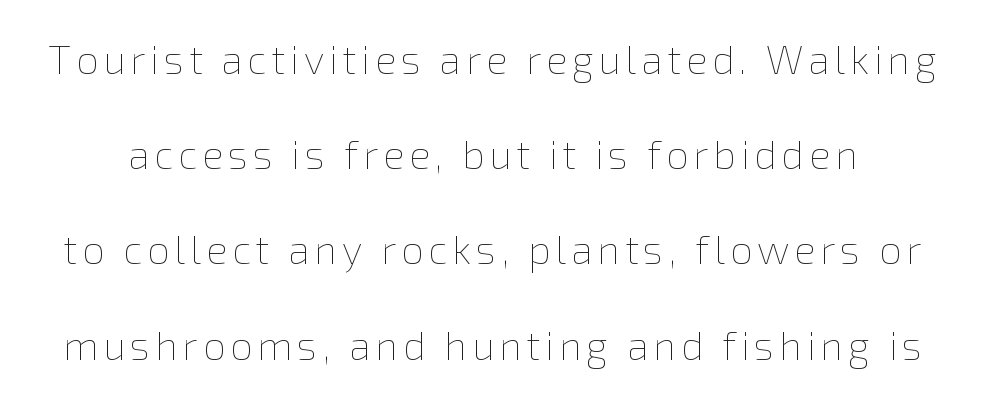
The image shows 40 px thin type, upright; set loose line spacing (2.38x), not underlined; low stroke contrast and a medium x-height.
